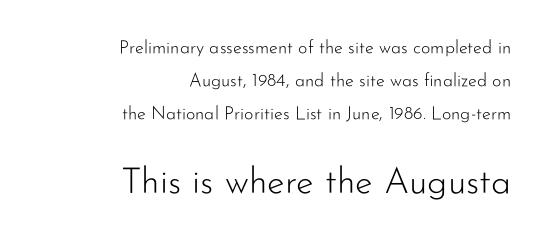
{"serif": "no", "italic": "no", "bold": "no", "weight": "light", "width": "normal", "stroke_contrast": "low", "x_height": "small", "monospaced": "no", "underline": "no", "align": "right", "line_spacing_ratio": 1.82, "letter_spacing": "normal", "letter_spacing_em": 0.0, "larger_block": "second", "size_ratio": 2.0, "glyph_px": 36}
